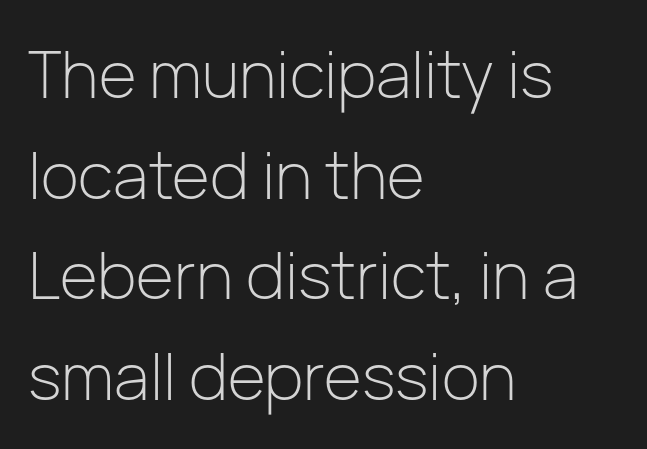
Check under the words: just untouched page. Reading down the block, your eye returns to a fixed left position each line. This sample has the flowing, uneven cadence of proportional lettering. The axis of the letterforms is exactly vertical. A typesetter would call this zero additional tracking.
